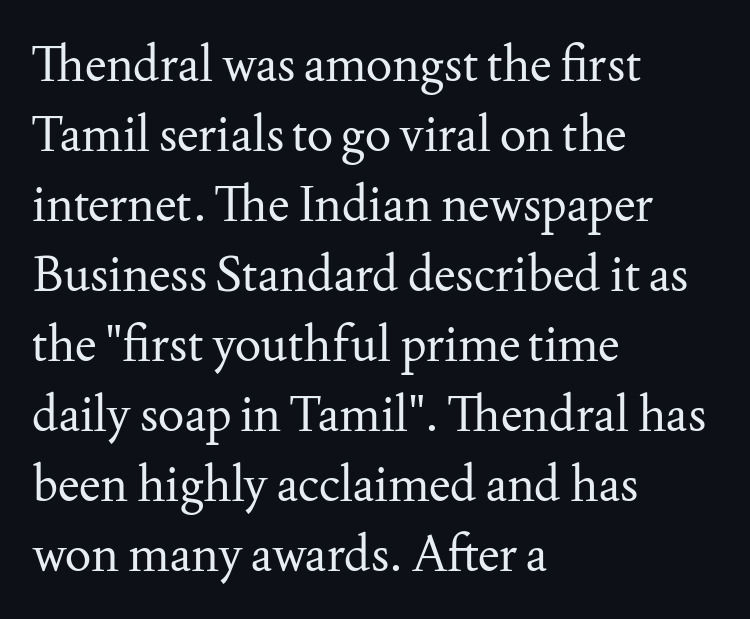
Honestly, the letter spacing is just normal — you wouldn't notice it. Does the lettering tilt? It doesn't — this is upright. The letterforms sit at book weight or below. You could not count columns in this text — the font is proportionally spaced.
